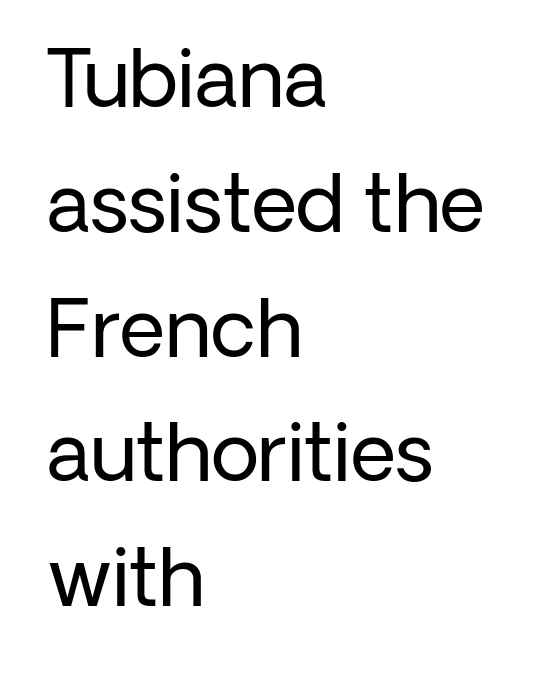
{"serif": "no", "italic": "no", "bold": "no", "weight": "regular", "width": "normal", "stroke_contrast": "low", "x_height": "medium", "monospaced": "no", "underline": "no", "align": "left", "line_spacing": "normal", "line_spacing_ratio": 1.58, "letter_spacing": "normal", "letter_spacing_em": 0.0, "glyph_px": 79}
